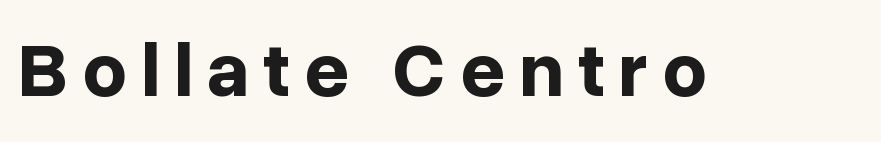
The image shows 78 px bold sans-serif type, upright; set not underlined; low stroke contrast and a medium x-height.
